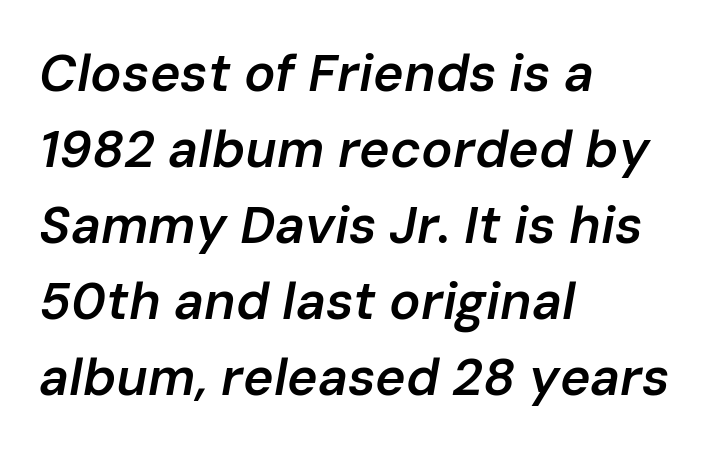
{"italic": "yes", "lean": "right", "slant_degrees": 10, "bold": "semi", "weight": "semibold", "width": "normal", "stroke_contrast": "low", "x_height": "medium", "monospaced": "no", "underline": "no", "align": "left", "line_spacing": "normal", "line_spacing_ratio": 1.46, "letter_spacing": "normal", "letter_spacing_em": 0.0, "glyph_px": 52}
